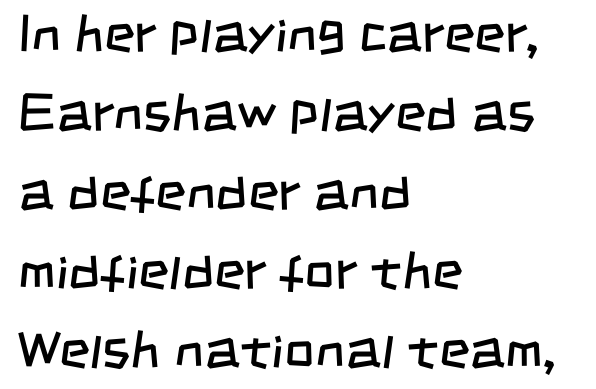
Q: Is the text bold? A: No.
Q: Is the typeface a serif or a sans-serif typeface? A: Sans-serif.
Q: Is the text underlined? A: No.
Q: How is the paragraph aligned? A: Left-aligned.
Q: Is the spacing between letters normal or unusually wide? A: Normal.
Q: Is the spacing between lines tight, normal or loose? A: Normal.
Q: Width (condensed, normal, or wide)? A: Condensed.
Q: Stroke contrast? A: Low.
Q: x-height? A: Large.
Q: Monospaced? A: No.
